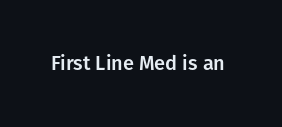
These lines keep a tight, regular rhythm from letter to letter. Unmarked baselines from the first word to the last. Italic: no, the glyphs are upright roman.
